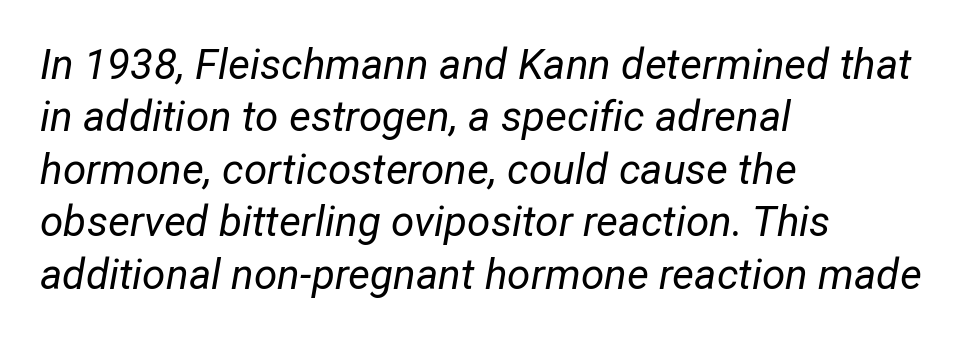
{"italic": "yes", "lean": "right", "slant_degrees": 12, "bold": "no", "weight": "regular", "width": "normal", "stroke_contrast": "low", "x_height": "medium", "monospaced": "no", "underline": "no", "align": "left", "line_spacing": "normal", "line_spacing_ratio": 1.25, "letter_spacing": "normal", "letter_spacing_em": 0.0, "glyph_px": 42}
